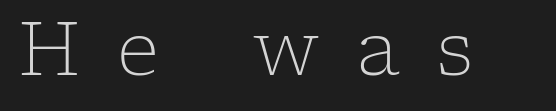
Is this a sans? No — the strokes have serifs. This sample has the flowing, uneven cadence of proportional lettering. Tracking value appears strongly positive — letters spread wide. A typesetter would mark this as roman, not italic.
